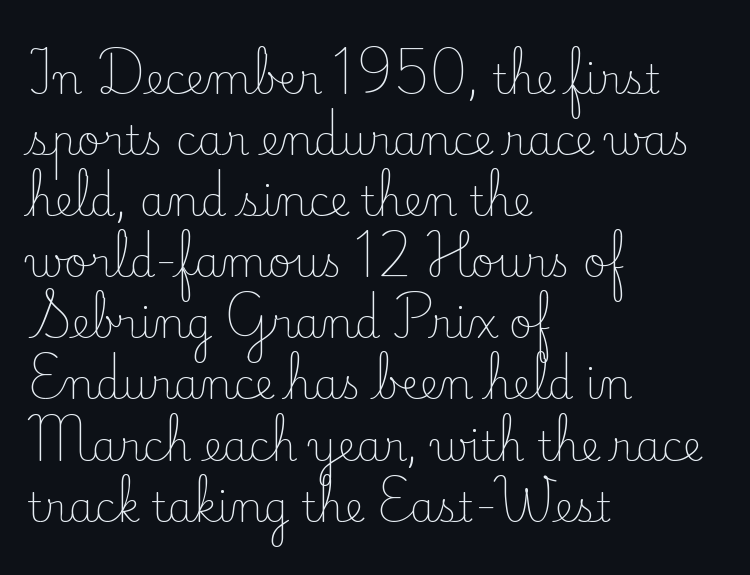
The image shows 41 px light serif type, upright; set left-aligned, normal line spacing (1.49x), normal letter spacing, not underlined; low stroke contrast and a small x-height.
